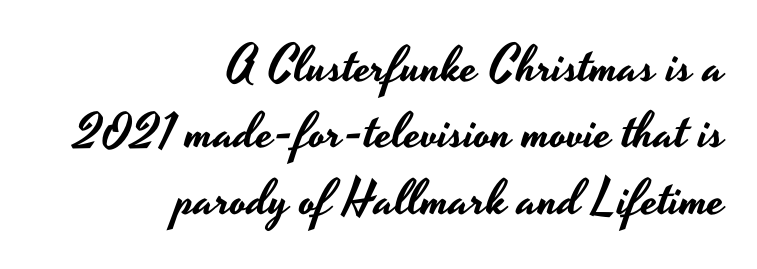
The image shows 50 px wide sans-serif type; set right-aligned, normal line spacing (1.33x), normal letter spacing, not underlined; low stroke contrast and a small x-height.
